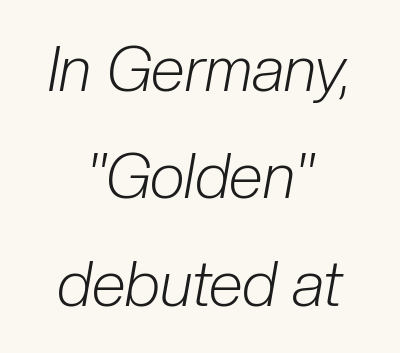
Q: Is the text bold? A: No.
Q: Is the text italic (slanted)? A: Yes, it leans right by about 10 degrees.
Q: Is the text underlined? A: No.
Q: How is the paragraph aligned? A: Centered.
Q: Is the spacing between letters normal or unusually wide? A: Normal.
Q: Width (condensed, normal, or wide)? A: Condensed.
Q: Stroke contrast? A: Low.
Q: x-height? A: Medium.
Q: Monospaced? A: No.
